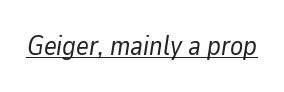
This rendering features underlined lettering. Does extra space separate the letters? No, they use regular spacing. Vertical stems look standard width or narrower in stroke. Compared with ordinary roman type, these characters are visibly tilted.
